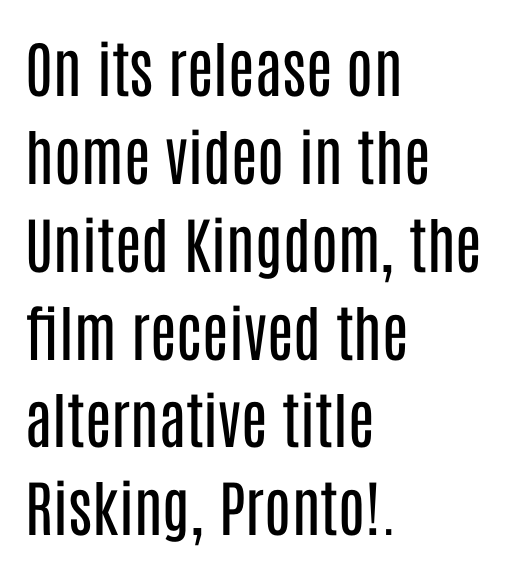
Q: Is the text bold? A: No.
Q: Is the text italic (slanted)? A: No, it is upright.
Q: Is the typeface a serif or a sans-serif typeface? A: Sans-serif.
Q: Is the text underlined? A: No.
Q: How is the paragraph aligned? A: Left-aligned.
Q: Is the spacing between letters normal or unusually wide? A: Normal.
Q: Is the spacing between lines tight, normal or loose? A: Normal.
Q: Width (condensed, normal, or wide)? A: Condensed.
Q: Stroke contrast? A: Low.
Q: x-height? A: Large.
Q: Monospaced? A: No.
